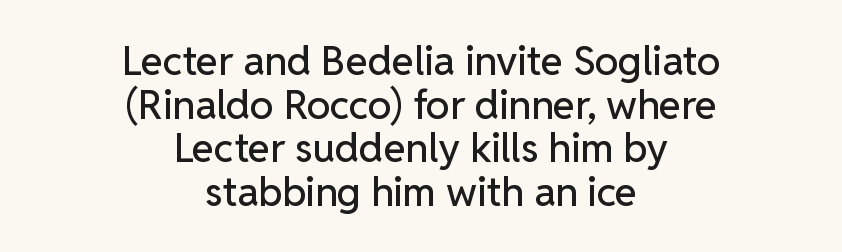
The passage shown has conventional tracking throughout. Grotesque or geometric, the face here clearly has no serifs. Caption: multi-line text, centered on the measure. Notice how the stems are strictly vertical — no italics here.
